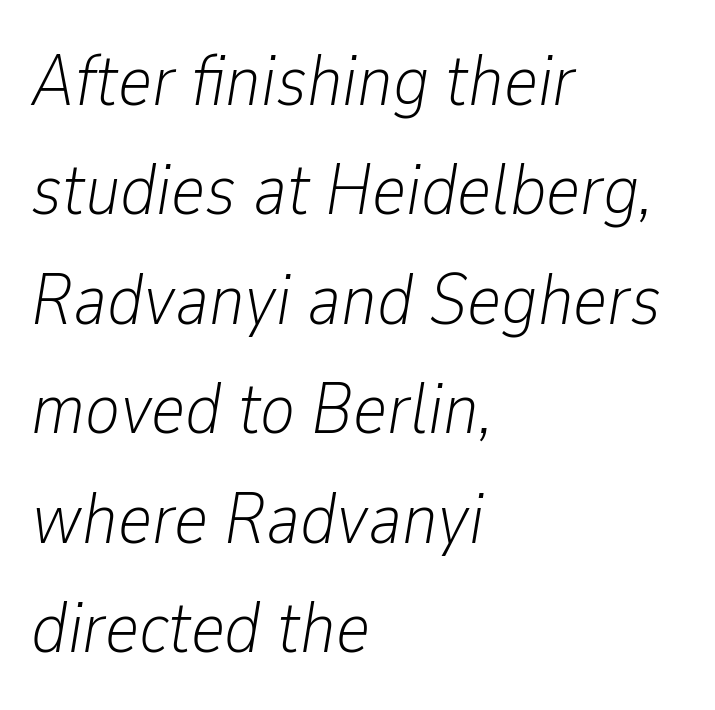
Check under the words: just untouched page. Vertical stems look standard width or narrower in stroke. Characters are canted at an angle relative to the baseline's perpendicular. Baseline-to-baseline distance is the conventional proportion of letter height. This sample has the flowing, uneven cadence of proportional lettering. Letter spacing: default.
